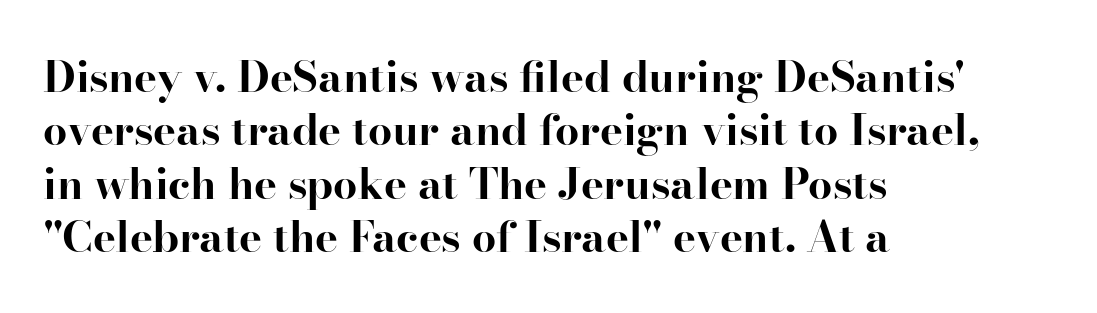
The image shows 43 px bold serif type, upright; set left-aligned, line spacing 1.24x, normal letter spacing, not underlined; high stroke contrast and a small x-height.
